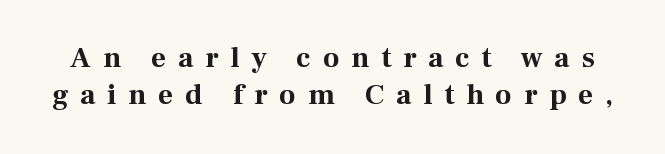
Letter spacing: wide. The rendering uses a bold face; every stroke is thick and dark. Each letter keeps its own natural width here, so spacing adapts to shape. What's the leading like? Ordinary, nothing unusual. The glyphs are unaccompanied by any horizontal stroke below them.
